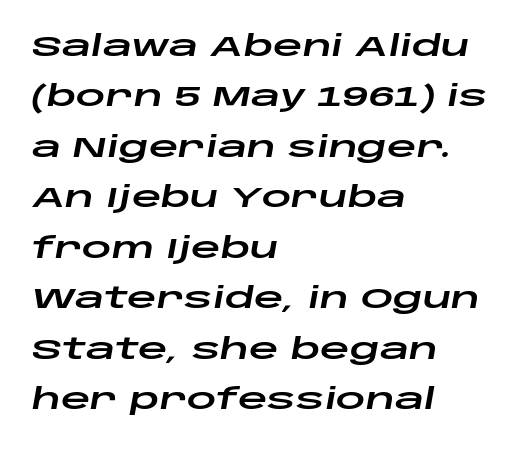
Students, note that the glyphs here touch the page at normal intervals. Quick note: italic. A typesetter would call this proportional, since set widths differ per character. Casual observation: everything's shoved over to the left. Honestly, there is no underline to notice here at all.
